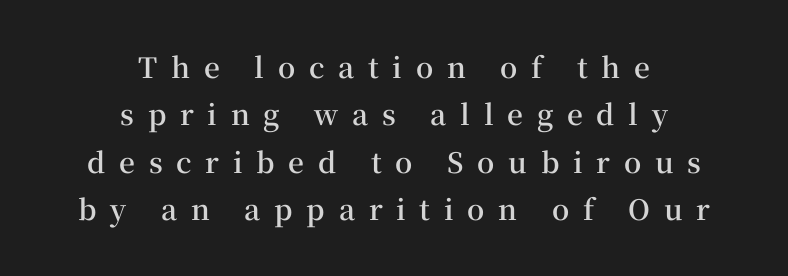
{"serif": "yes", "italic": "no", "bold": "semi", "weight": "semibold", "width": "normal", "stroke_contrast": "medium", "x_height": "medium", "monospaced": "no", "underline": "no", "align": "center", "line_spacing": "normal", "line_spacing_ratio": 1.69, "letter_spacing": "wide", "letter_spacing_em": 0.49, "glyph_px": 28}
